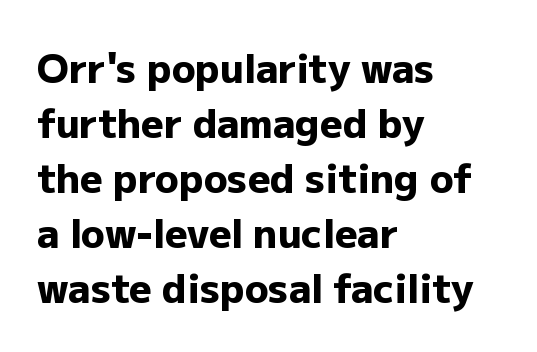
Q: Is the text bold? A: Yes.
Q: Is the text italic (slanted)? A: No, it is upright.
Q: Is the typeface a serif or a sans-serif typeface? A: Sans-serif.
Q: Is the text underlined? A: No.
Q: How is the paragraph aligned? A: Left-aligned.
Q: Is the spacing between letters normal or unusually wide? A: Normal.
Q: Is the spacing between lines tight, normal or loose? A: Normal.
Q: Width (condensed, normal, or wide)? A: Normal.
Q: Stroke contrast? A: Low.
Q: x-height? A: Medium.
Q: Monospaced? A: No.
